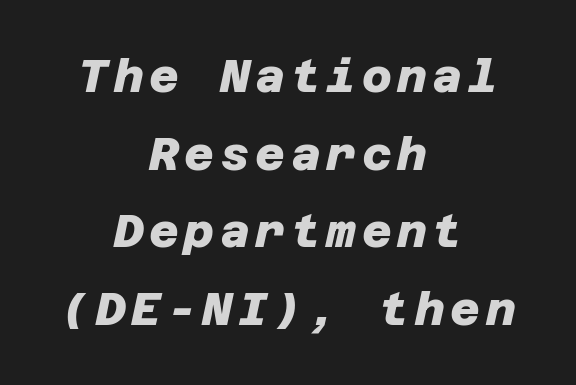
The image shows 46 px heavy sans-serif type; set centered, normal line spacing (1.69x), not underlined; low stroke contrast and a large x-height.
